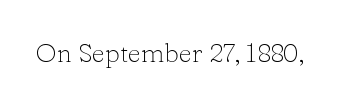
{"italic": "no", "bold": "no", "underline": "no", "letter_spacing": "normal", "letter_spacing_em": 0.0, "glyph_px": 26}
